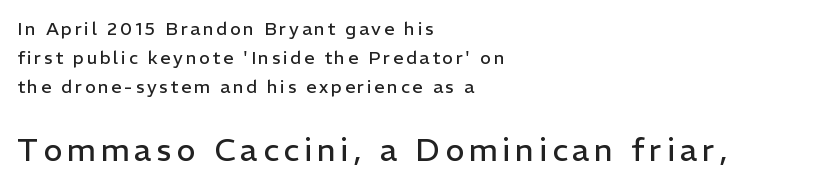
Descender tails drop into unmarked territory. Proportional: the letters do not fall into vertical columns. One-word summary of the alignment: left. Unbolded letterforms with no extra heft. The type sits square on the baseline with zero lean. The line-height multiplier appears to be the usual default.
